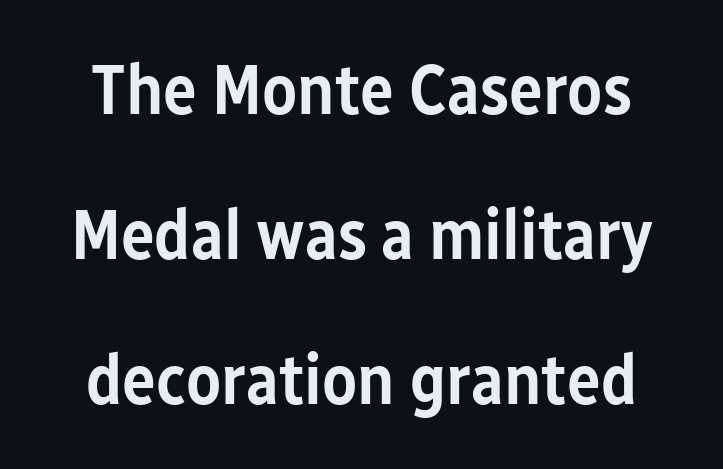
Q: Is the text bold? A: Semi-bold.
Q: Is the text italic (slanted)? A: No, it is upright.
Q: Is the typeface a serif or a sans-serif typeface? A: Sans-serif.
Q: Is the text underlined? A: No.
Q: Is the spacing between letters normal or unusually wide? A: Normal.
Q: Is the spacing between lines tight, normal or loose? A: Loose.
Q: Width (condensed, normal, or wide)? A: Condensed.
Q: Stroke contrast? A: Low.
Q: x-height? A: Medium.
Q: Monospaced? A: No.
